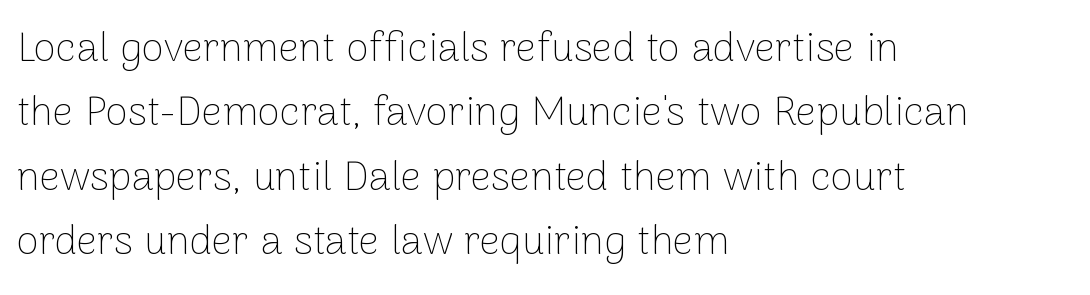
A typesetter would call this proportional, since set widths differ per character. This rendering uses left alignment, leaving the right contour irregular. Descender tails drop into unmarked territory. The leading is moderate, giving the passage an even texture. The text was rendered using a sans face with plain stroke endings.
